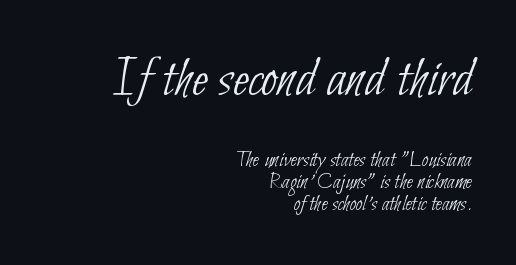
Q: Is the text bold? A: No.
Q: Is the typeface a serif or a sans-serif typeface? A: Sans-serif.
Q: Is the text underlined? A: No.
Q: How is the paragraph aligned? A: Right-aligned.
Q: Is the spacing between letters normal or unusually wide? A: Normal.
Q: Is the spacing between lines tight, normal or loose? A: Tight.
Q: Which block of text is set in a larger size, the first (top) or the second (bottom)? A: The first (top) one.
Q: Width (condensed, normal, or wide)? A: Condensed.
Q: Stroke contrast? A: Low.
Q: x-height? A: Small.
Q: Monospaced? A: No.
